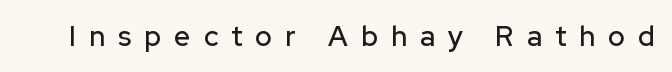
The image shows 28 px sans-serif type, upright; set unusually wide letter spacing (+0.47 em), not underlined; low stroke contrast and a medium x-height.
